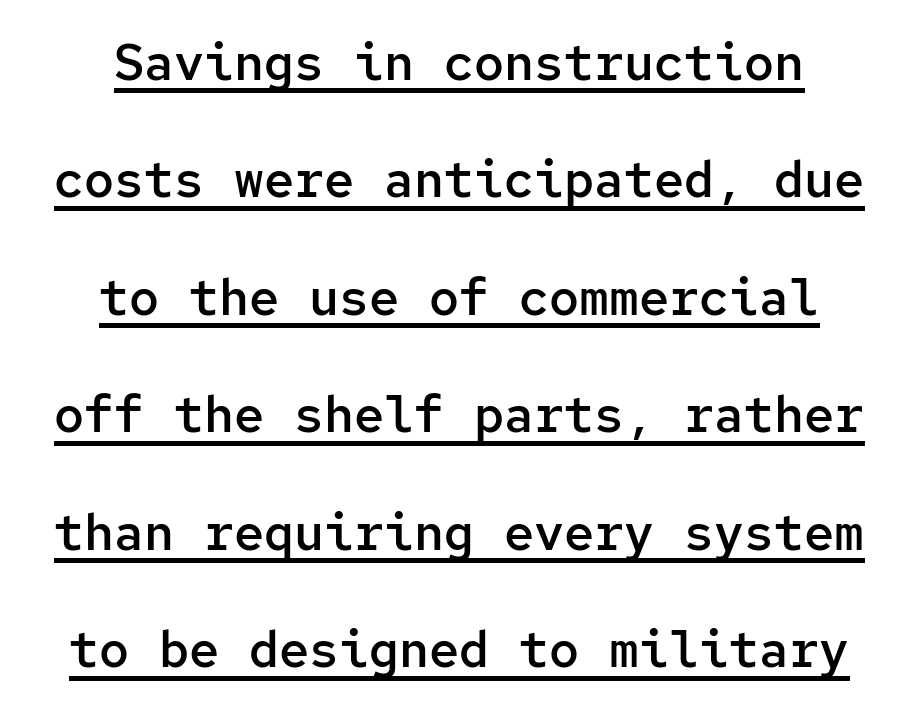
Underlined type. The glyphs in this specimen are sans serif. The passage shown is typed in a monospace face where columns stay perfectly aligned. Summary of weight: moderately heavy, a semibold. Glyph-to-glyph distance matches everyday printed text. You can tell it's not italic because the verticals are truly vertical.
